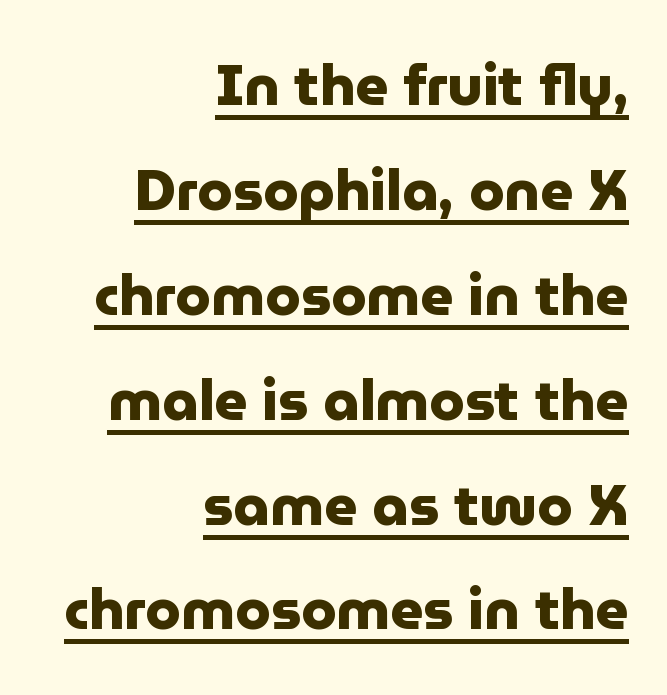
{"serif": "no", "italic": "no", "bold": "yes", "weight": "heavy", "width": "normal", "stroke_contrast": "low", "x_height": "medium", "monospaced": "no", "underline": "yes", "align": "right", "line_spacing_ratio": 1.84, "letter_spacing": "normal", "letter_spacing_em": 0.0, "glyph_px": 57}
